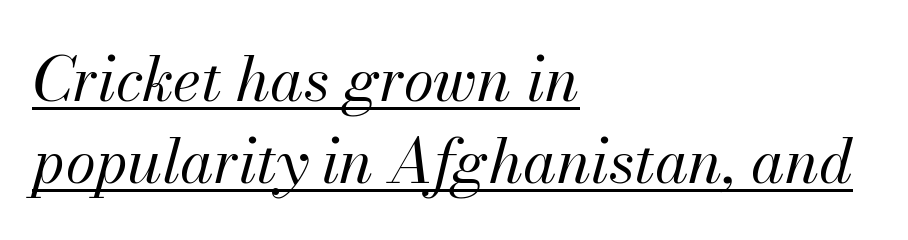
If you drew a line through each stem, it would be angled. The horizontal fit of the characters is conventional and even. The passage shown is typed in a proportional face where columns would drift. Line spacing here is normal. Think standard paragraph weight, or any step lighter than that.
